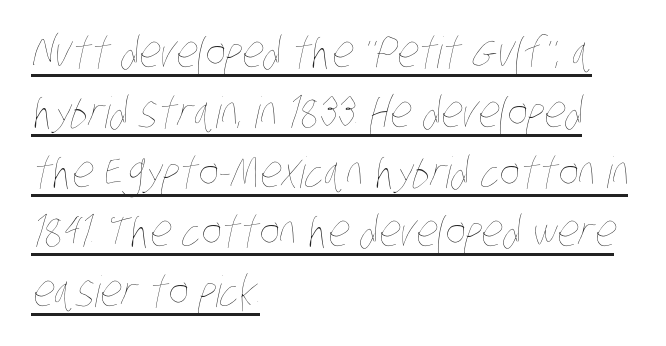
The image shows 43 px thin, condensed type; set left-aligned, normal line spacing (1.39x), normal letter spacing, underlined; low stroke contrast and a large x-height.
